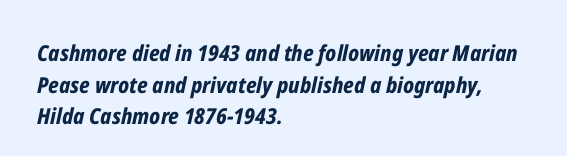
Q: Is the text bold? A: Yes.
Q: Is the text italic (slanted)? A: Yes, it leans right by about 12 degrees.
Q: Is the text underlined? A: No.
Q: How is the paragraph aligned? A: Left-aligned.
Q: Is the spacing between letters normal or unusually wide? A: Normal.
Q: Is the spacing between lines tight, normal or loose? A: Normal.
